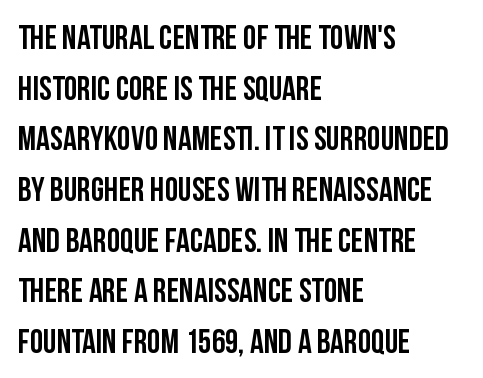
{"serif": "no", "italic": "no", "width": "condensed", "stroke_contrast": "low", "x_height": "large", "monospaced": "no", "underline": "no", "align": "left", "line_spacing": "normal", "line_spacing_ratio": 1.49, "letter_spacing": "normal", "letter_spacing_em": 0.0, "glyph_px": 34}
